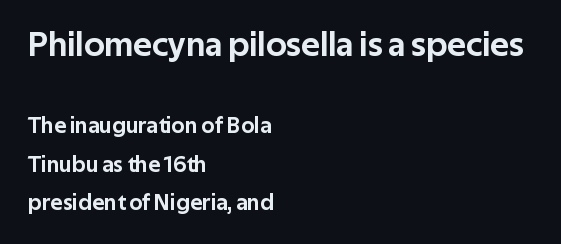
Does the copy run flush right? No — it runs flush left. Character size in the leading block exceeds that of the trailing block. Leading matches the norm, producing a regular column. The letters advance in unequal steps, a hallmark of proportional type. You can tell it's not italic because the verticals are truly vertical.
